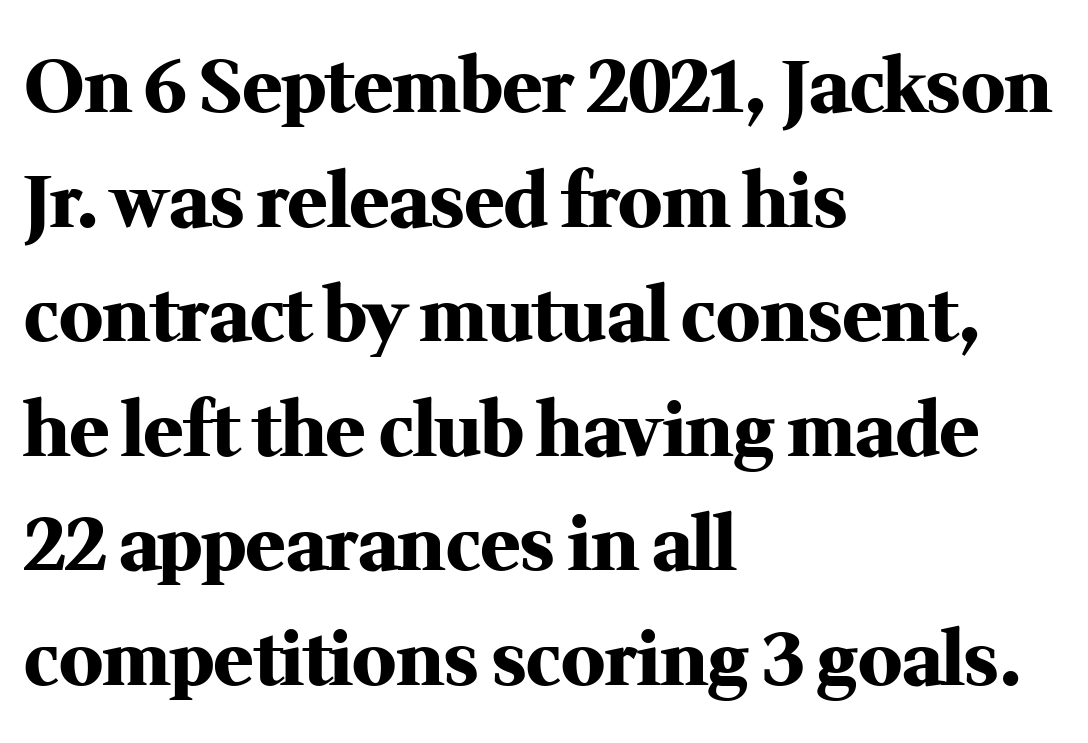
Q: Is the text bold? A: Yes.
Q: Is the text italic (slanted)? A: No, it is upright.
Q: Is the typeface a serif or a sans-serif typeface? A: Serif.
Q: Is the text underlined? A: No.
Q: How is the paragraph aligned? A: Left-aligned.
Q: Is the spacing between letters normal or unusually wide? A: Normal.
Q: Is the spacing between lines tight, normal or loose? A: Normal.
Q: Width (condensed, normal, or wide)? A: Normal.
Q: Stroke contrast? A: Medium.
Q: x-height? A: Medium.
Q: Monospaced? A: No.
